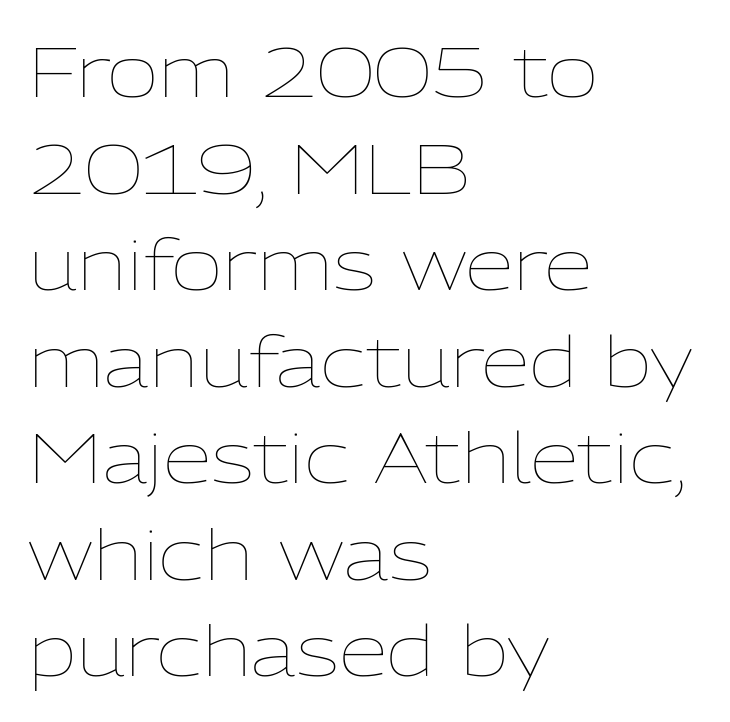
Q: Is the text bold? A: No.
Q: Is the text italic (slanted)? A: No, it is upright.
Q: Is the text underlined? A: No.
Q: How is the paragraph aligned? A: Left-aligned.
Q: Is the spacing between letters normal or unusually wide? A: Normal.
Q: Is the spacing between lines tight, normal or loose? A: Normal.
Q: Width (condensed, normal, or wide)? A: Normal.
Q: Stroke contrast? A: Low.
Q: x-height? A: Medium.
Q: Monospaced? A: No.
